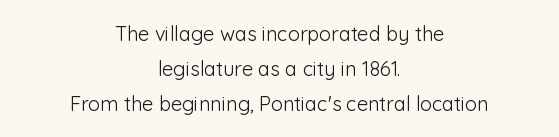
The image shows 20 px text type, upright; set centered, line spacing 1.74x, normal letter spacing, not underlined.
